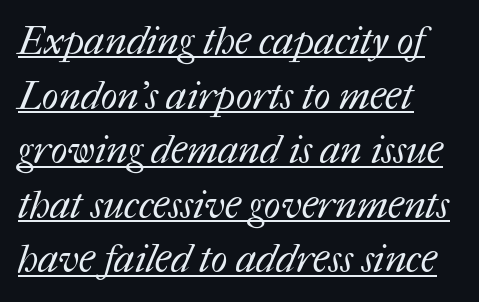
This reads as an unemphasized weight, regular at the heaviest. The rendering uses natural spacing where letterforms have individual widths. Quick note: interline space is typical. In designer terms, the underline attribute is active on this setting. The setting favours the left margin, as ordinary paragraphs usually do.
